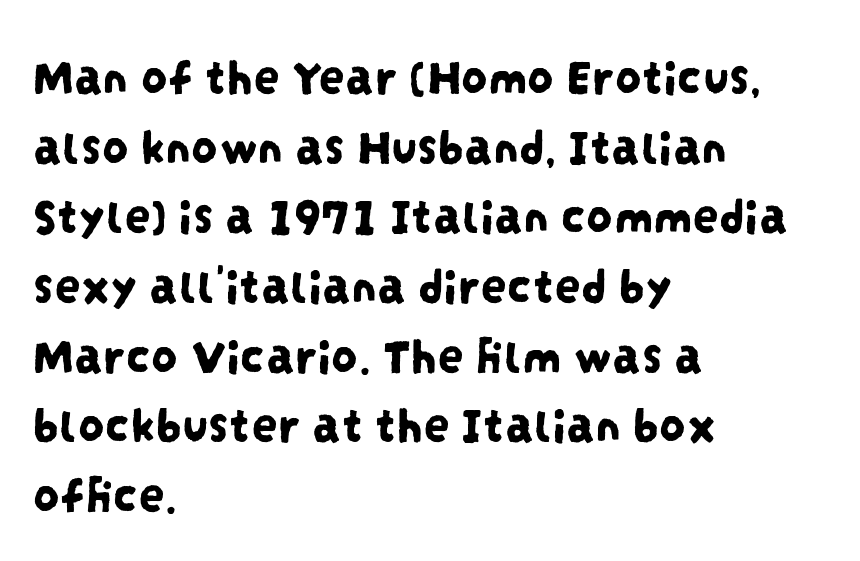
Q: Is the typeface a serif or a sans-serif typeface? A: Sans-serif.
Q: Is the text underlined? A: No.
Q: How is the paragraph aligned? A: Left-aligned.
Q: Is the spacing between letters normal or unusually wide? A: Normal.
Q: Is the spacing between lines tight, normal or loose? A: Normal.
Q: Width (condensed, normal, or wide)? A: Condensed.
Q: Stroke contrast? A: Low.
Q: x-height? A: Large.
Q: Monospaced? A: No.
